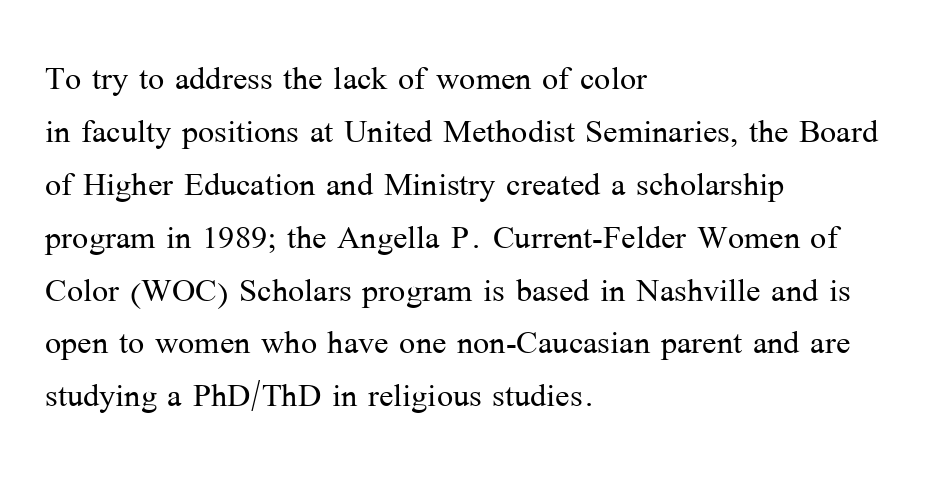
Q: Is the text bold? A: No.
Q: Is the text italic (slanted)? A: No, it is upright.
Q: Is the typeface a serif or a sans-serif typeface? A: Serif.
Q: Is the text underlined? A: No.
Q: How is the paragraph aligned? A: Left-aligned.
Q: Is the spacing between letters normal or unusually wide? A: Normal.
Q: Width (condensed, normal, or wide)? A: Normal.
Q: Stroke contrast? A: Medium.
Q: x-height? A: Medium.
Q: Monospaced? A: No.
